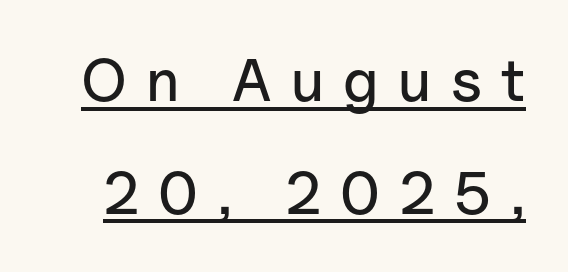
The image shows 60 px sans-serif type, upright; set line spacing 1.88x, unusually wide letter spacing (+0.32 em), underlined; low stroke contrast and a medium x-height.
